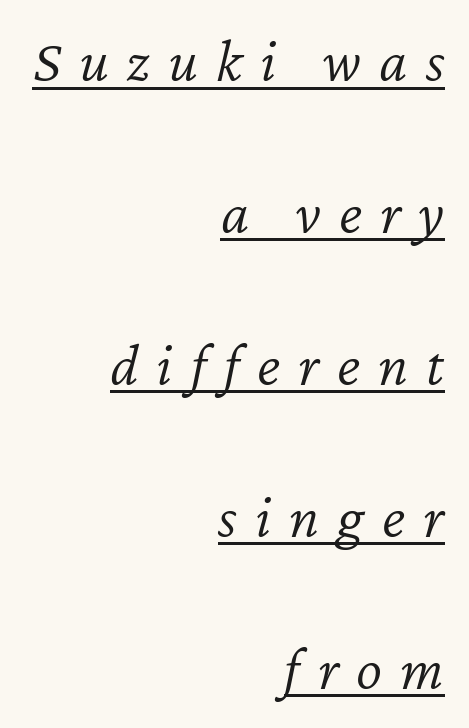
Q: Is the text bold? A: No.
Q: Is the text italic (slanted)? A: Yes, it leans right by about 12 degrees.
Q: Is the text underlined? A: Yes.
Q: How is the paragraph aligned? A: Right-aligned.
Q: Is the spacing between letters normal or unusually wide? A: Unusually wide.
Q: Is the spacing between lines tight, normal or loose? A: Loose.
Q: Width (condensed, normal, or wide)? A: Normal.
Q: Stroke contrast? A: Low.
Q: x-height? A: Medium.
Q: Monospaced? A: No.
